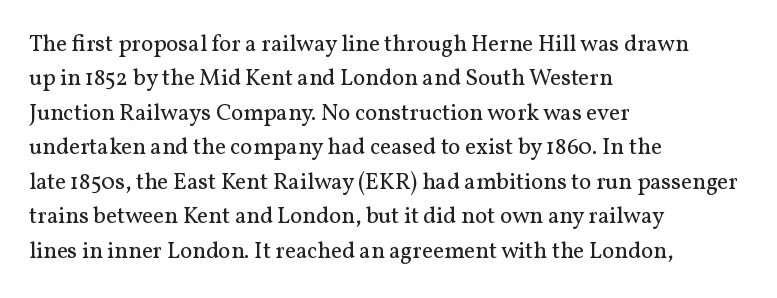
Observe the ordinary spacing: letters are neighbours, not strangers. Only glyphs here, with clear space below each row. Honestly, the row spacing looks completely unremarkable. No letter is thick-stroked: the sample isn't bold.
